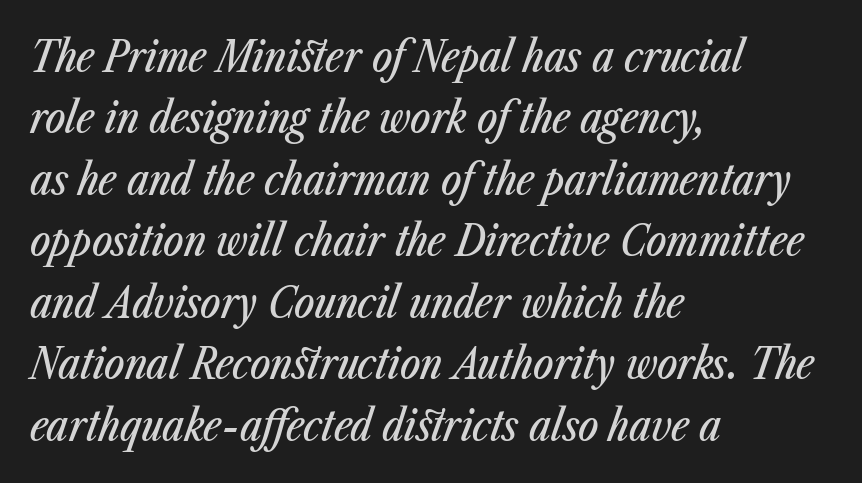
{"italic": "yes", "lean": "right", "slant_degrees": 23, "width": "condensed", "stroke_contrast": "low", "x_height": "medium", "monospaced": "no", "underline": "no", "align": "left", "line_spacing": "normal", "line_spacing_ratio": 1.43, "letter_spacing": "normal", "letter_spacing_em": 0.0, "glyph_px": 43}
